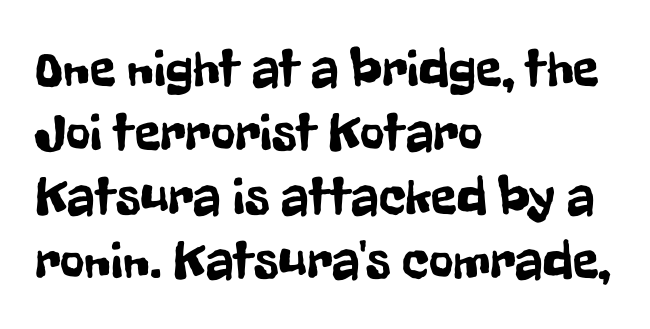
{"serif": "no", "italic": "no", "width": "condensed", "stroke_contrast": "low", "x_height": "medium", "monospaced": "no", "underline": "no", "align": "left", "line_spacing_ratio": 1.21, "letter_spacing": "normal", "letter_spacing_em": 0.0, "glyph_px": 53}
